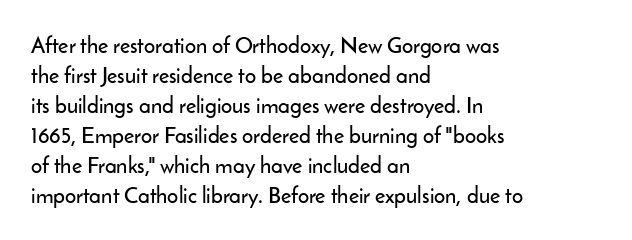
The image shows 22 px text type, upright; set left-aligned, normal line spacing (1.36x), normal letter spacing, not underlined.
